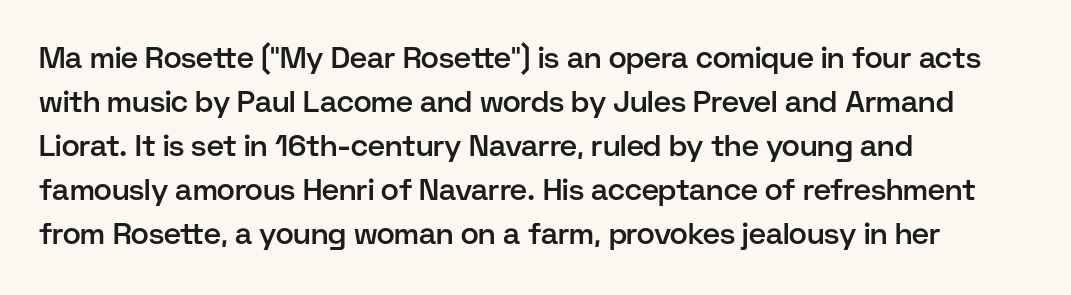
Q: Is the text bold? A: Semi-bold.
Q: Is the text italic (slanted)? A: No, it is upright.
Q: Is the typeface a serif or a sans-serif typeface? A: Sans-serif.
Q: Is the text underlined? A: No.
Q: How is the paragraph aligned? A: Left-aligned.
Q: Is the spacing between letters normal or unusually wide? A: Normal.
Q: Is the spacing between lines tight, normal or loose? A: Normal.
Q: Width (condensed, normal, or wide)? A: Normal.
Q: Stroke contrast? A: Low.
Q: x-height? A: Medium.
Q: Monospaced? A: No.
